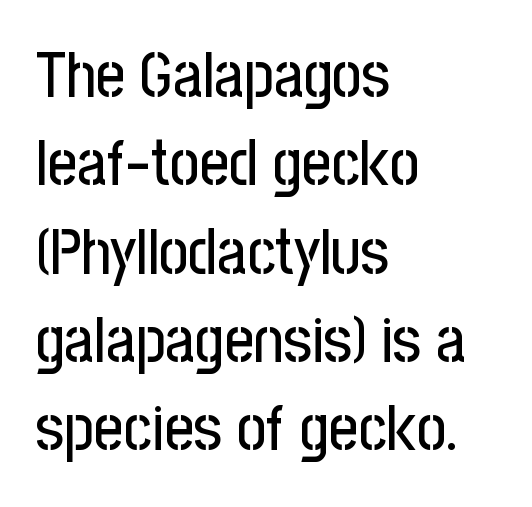
{"serif": "no", "italic": "no", "width": "condensed", "stroke_contrast": "low", "x_height": "medium", "monospaced": "no", "underline": "no", "align": "left", "line_spacing": "normal", "line_spacing_ratio": 1.38, "letter_spacing": "normal", "letter_spacing_em": 0.0, "glyph_px": 64}
